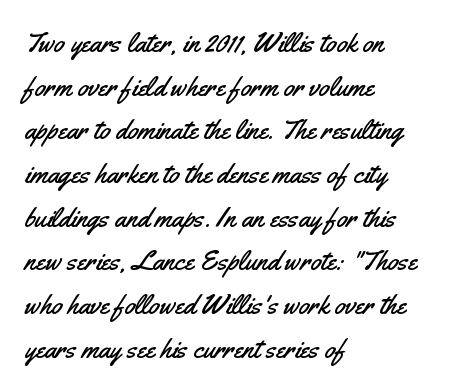
Q: Is the text italic (slanted)? A: Yes.
Q: Is the typeface a serif or a sans-serif typeface? A: Sans-serif.
Q: Is the text underlined? A: No.
Q: How is the paragraph aligned? A: Left-aligned.
Q: Is the spacing between letters normal or unusually wide? A: Normal.
Q: Is the spacing between lines tight, normal or loose? A: Normal.
Q: Width (condensed, normal, or wide)? A: Condensed.
Q: Stroke contrast? A: Medium.
Q: x-height? A: Small.
Q: Monospaced? A: No.
